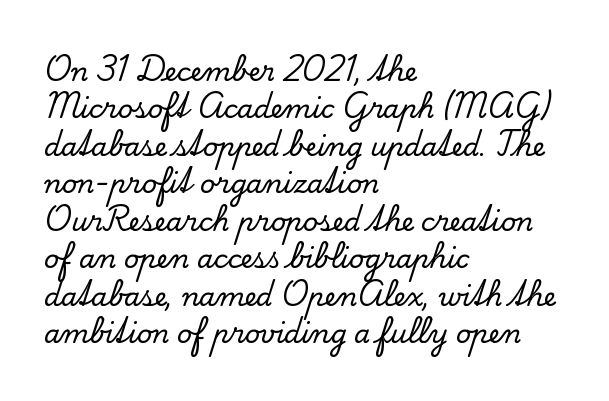
The image shows 26 px text type; set left-aligned, normal line spacing (1.44x), normal letter spacing, not underlined.
